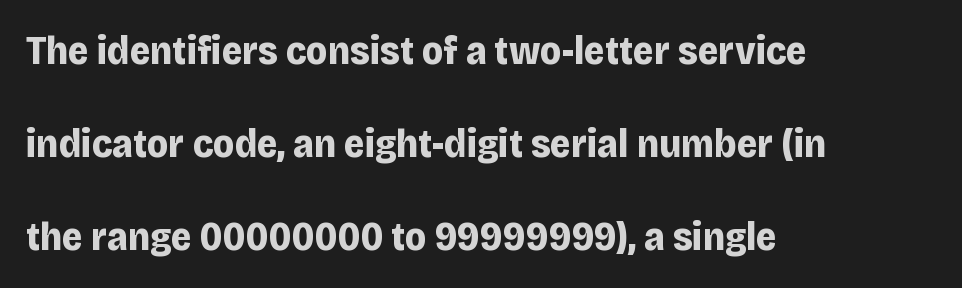
{"serif": "no", "italic": "no", "bold": "yes", "weight": "bold", "width": "normal", "stroke_contrast": "low", "x_height": "large", "monospaced": "no", "underline": "no", "align": "left", "line_spacing": "loose", "line_spacing_ratio": 2.33, "letter_spacing": "normal", "letter_spacing_em": 0.0, "glyph_px": 40}
